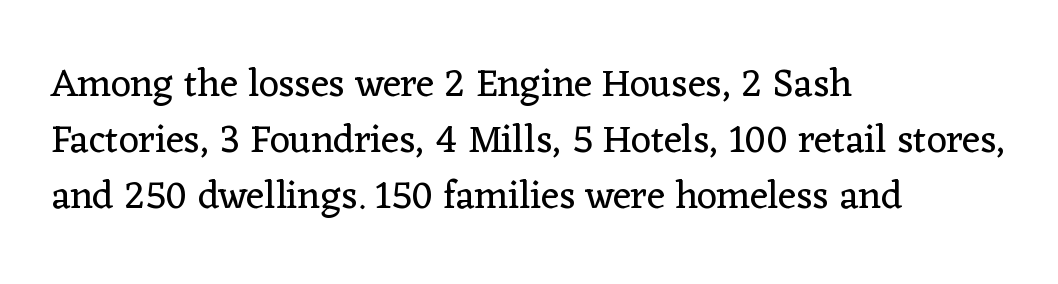
Underlining? Definitely not there. Each letter keeps its own natural width here, so spacing adapts to shape. Compared with typical body copy, the letter spacing here is the same. Visually the block forms a straight wall on the left and a jagged coastline on the right.
